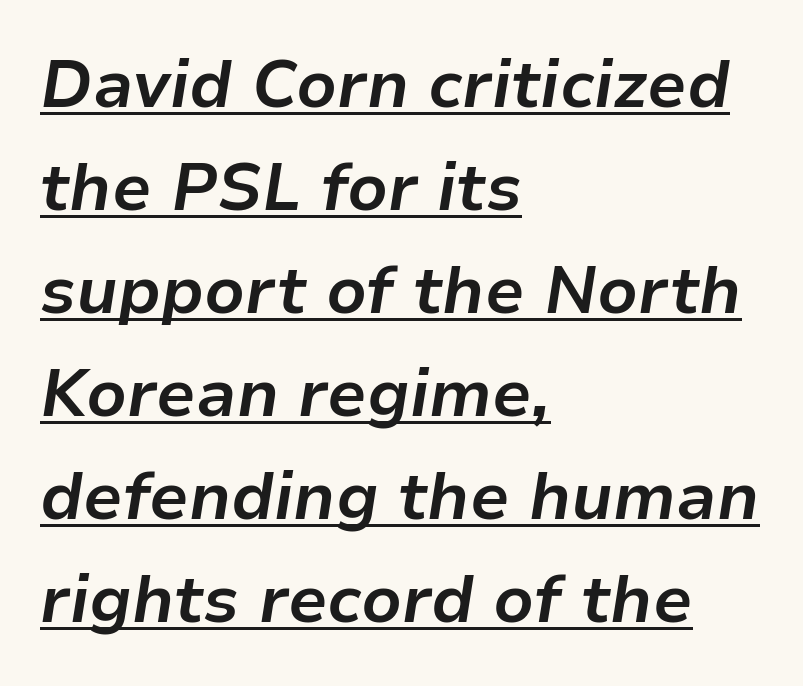
{"italic": "yes", "lean": "right", "slant_degrees": 9, "bold": "yes", "weight": "bold", "width": "normal", "stroke_contrast": "low", "x_height": "medium", "monospaced": "no", "underline": "yes", "align": "left", "line_spacing": "normal", "line_spacing_ratio": 1.56, "letter_spacing": "normal", "letter_spacing_em": 0.0, "glyph_px": 66}
